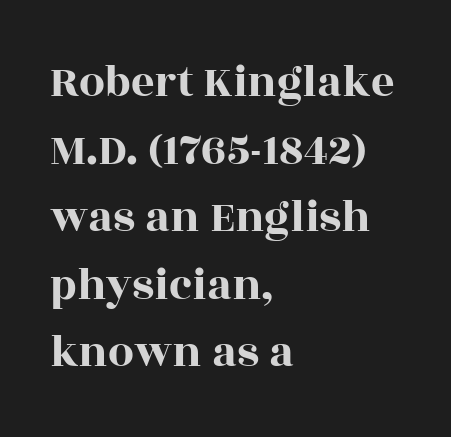
{"serif": "yes", "italic": "no", "width": "wide", "x_height": "large", "monospaced": "no", "underline": "no", "align": "left", "line_spacing": "normal", "line_spacing_ratio": 1.47, "letter_spacing": "normal", "letter_spacing_em": 0.0, "glyph_px": 46}
